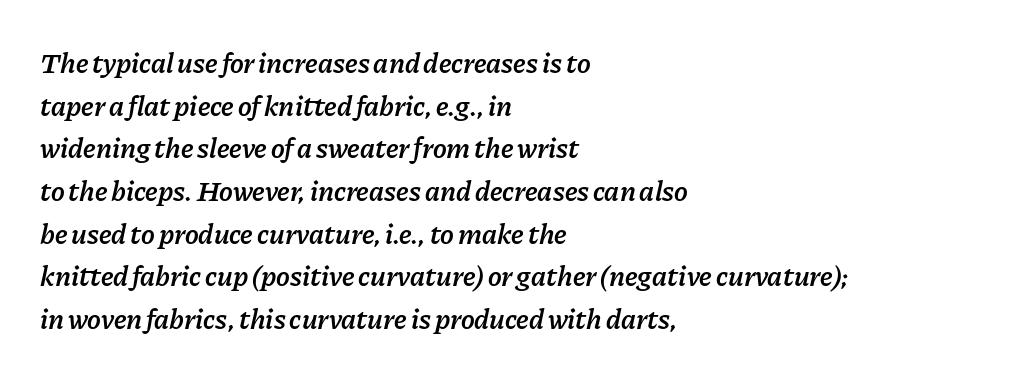
Q: Is the text bold? A: Semi-bold.
Q: Is the text italic (slanted)? A: Yes, it leans right by about 11 degrees.
Q: Is the text underlined? A: No.
Q: How is the paragraph aligned? A: Left-aligned.
Q: Is the spacing between letters normal or unusually wide? A: Normal.
Q: Is the spacing between lines tight, normal or loose? A: Normal.
Q: Width (condensed, normal, or wide)? A: Normal.
Q: Stroke contrast? A: Low.
Q: x-height? A: Medium.
Q: Monospaced? A: No.
